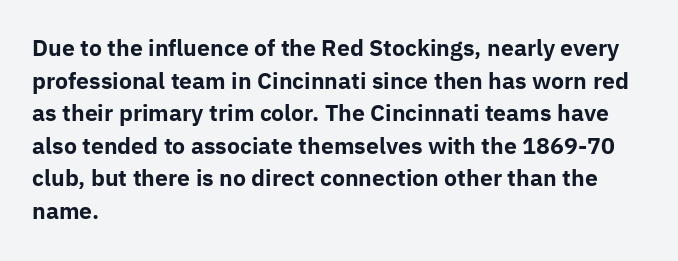
The letters stand straight up with perfectly vertical stems. Vertical spacing — default. Beneath every word, the page is bare. Typeset ragged right — the left edge is the straight one.
